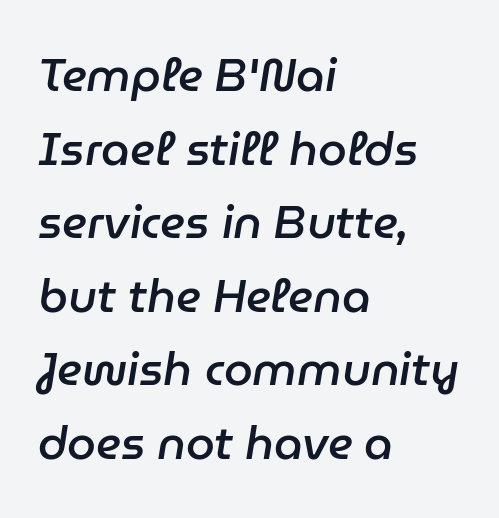
{"italic": "yes", "lean": "right", "slant_degrees": 9, "bold": "semi", "weight": "semibold", "width": "normal", "stroke_contrast": "low", "x_height": "medium", "monospaced": "no", "underline": "no", "align": "left", "line_spacing": "normal", "line_spacing_ratio": 1.6, "letter_spacing": "normal", "letter_spacing_em": 0.0, "glyph_px": 46}
